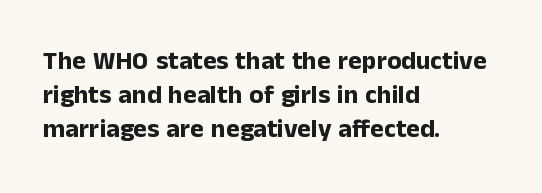
{"italic": "no", "bold": "yes", "underline": "no", "align": "left", "line_spacing": "normal", "line_spacing_ratio": 1.31, "letter_spacing": "normal", "letter_spacing_em": 0.0, "glyph_px": 26}
